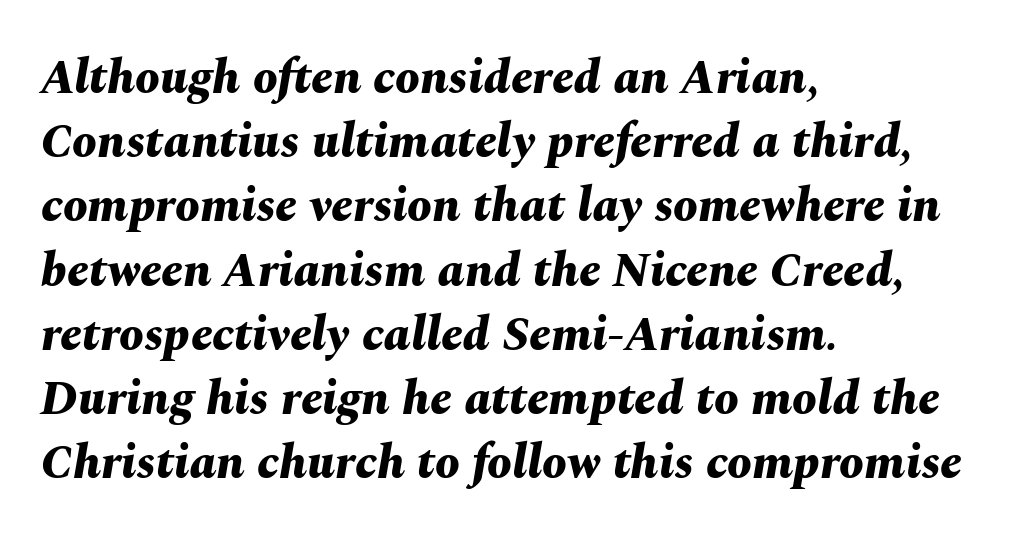
Q: Is the text bold? A: Yes.
Q: Is the text italic (slanted)? A: Yes, it leans right by about 10 degrees.
Q: Is the text underlined? A: No.
Q: How is the paragraph aligned? A: Left-aligned.
Q: Is the spacing between letters normal or unusually wide? A: Normal.
Q: Is the spacing between lines tight, normal or loose? A: Normal.
Q: Width (condensed, normal, or wide)? A: Normal.
Q: Stroke contrast? A: Medium.
Q: x-height? A: Medium.
Q: Monospaced? A: No.
